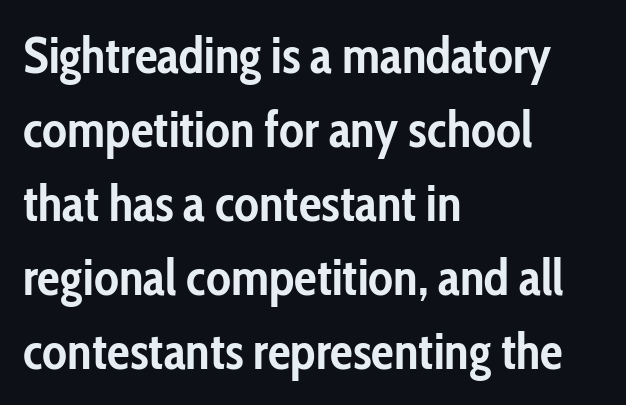
The glyphs have the mass of a bold cut. Here the designer chose a conventional face with non-uniform glyph widths. Glyph-to-glyph distance matches everyday printed text. The paragraph has a hard left edge and a soft right edge.
